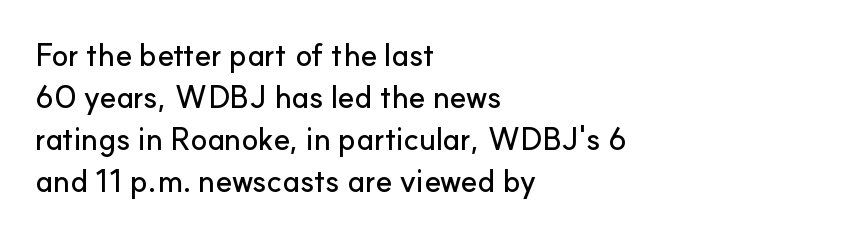
{"serif": "no", "italic": "no", "width": "normal", "stroke_contrast": "low", "x_height": "small", "monospaced": "no", "underline": "no", "align": "left", "line_spacing": "normal", "line_spacing_ratio": 1.36, "letter_spacing": "normal", "letter_spacing_em": 0.0, "glyph_px": 31}
